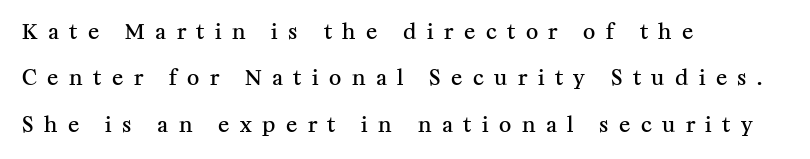
The image shows 21 px text type, upright; set left-aligned, loose line spacing (2.21x), unusually wide letter spacing (+0.5 em), not underlined.
